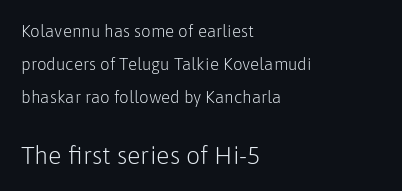
Q: Is the text bold? A: No.
Q: Is the text italic (slanted)? A: No, it is upright.
Q: Is the text underlined? A: No.
Q: How is the paragraph aligned? A: Left-aligned.
Q: Is the spacing between letters normal or unusually wide? A: Normal.
Q: Is the spacing between lines tight, normal or loose? A: Loose.
Q: Which block of text is set in a larger size, the first (top) or the second (bottom)? A: The second (bottom) one.
